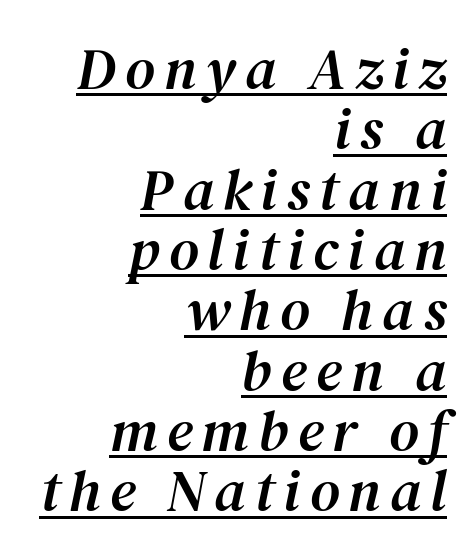
The image shows 58 px serif type, italic (leaning right); set right-aligned, tight line spacing (1.04x), underlined; medium stroke contrast and a medium x-height.
